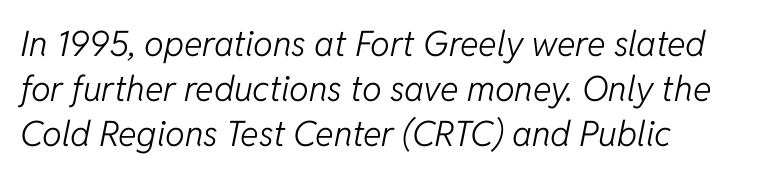
Weight class: somewhere from thin through regular. This sample has the flowing, uneven cadence of proportional lettering. The paragraph shown leans on its left margin. The whole block is typeset with a tilt. Rule under the text: the space is simply empty.
